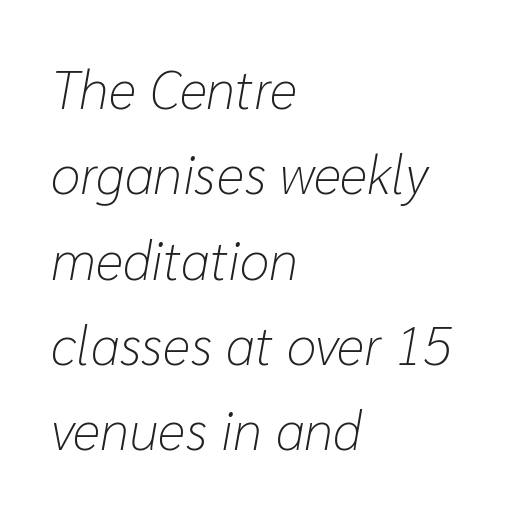
The image shows 54 px light type, italic (leaning right); set left-aligned, normal line spacing (1.58x), normal letter spacing, not underlined; low stroke contrast and a medium x-height.
